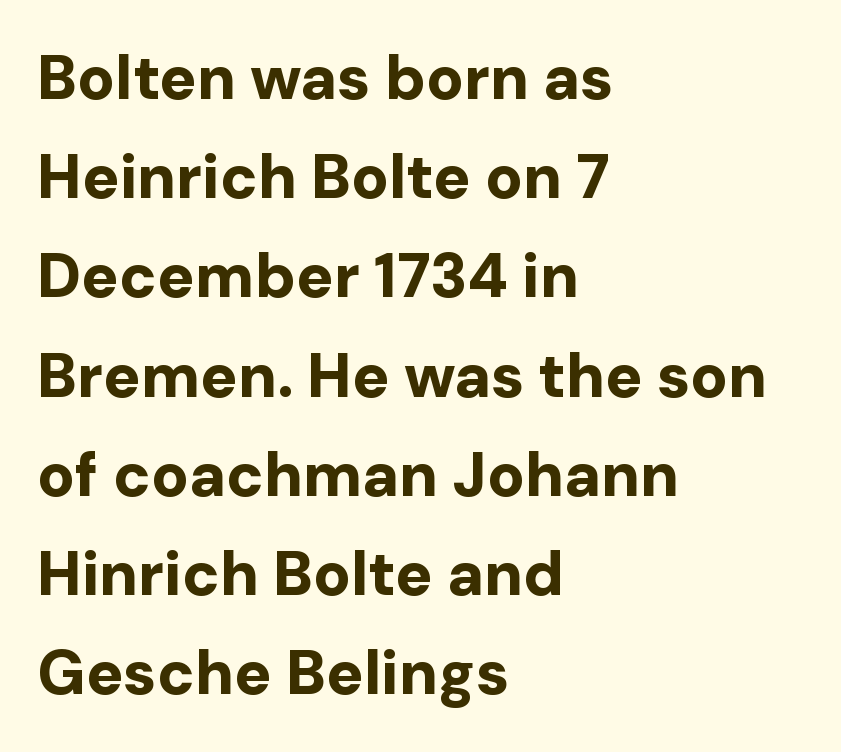
Typographically, this falls in the sans-serif category. In terms of posture, this sample is upright. These lines stack with their left ends in a neat column. The letters advance in unequal steps, a hallmark of proportional type. Bare-footed words on every line.
